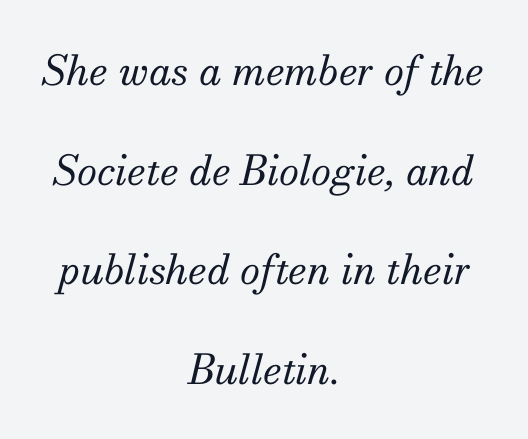
Stems here are at most as thick as an everyday book face. Teacher's note: observe the equal gaps on both sides — that is centered alignment. Does the type have serifs? Yes, each stem ends in a small foot. Looks like regular typesetting: each glyph gets only the width it needs.
